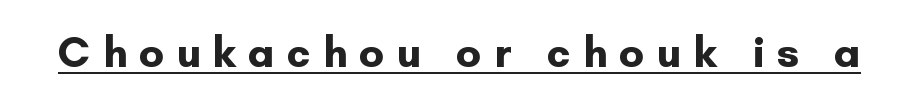
Q: Is the text bold? A: Yes.
Q: Is the text italic (slanted)? A: No, it is upright.
Q: Is the typeface a serif or a sans-serif typeface? A: Sans-serif.
Q: Is the text underlined? A: Yes.
Q: Is the spacing between letters normal or unusually wide? A: Unusually wide.
Q: Width (condensed, normal, or wide)? A: Normal.
Q: Stroke contrast? A: Low.
Q: x-height? A: Small.
Q: Monospaced? A: No.
